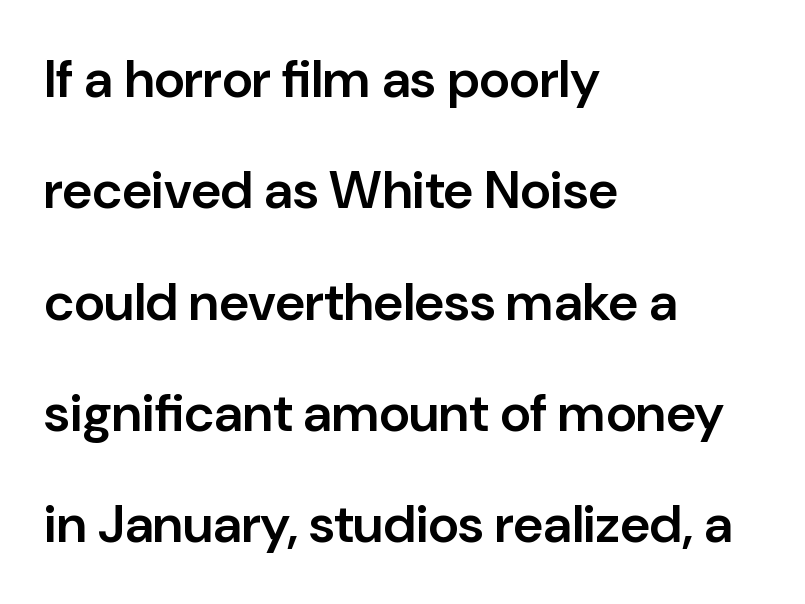
The strip under each line holds only bare page. The face used here is proportionally spaced, like ordinary book or web type. The designer dialed line spacing up above the default. In terms of letterspacing, this is plain default setting.
